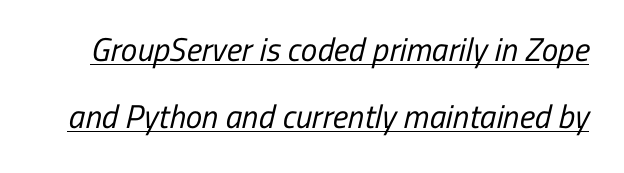
Quick note: interline space is abundant. Each stroke keeps to a modest, everyday thickness or less. I'd call this a sans setting — the letters go barefoot. Tracking here is standard; glyphs follow each other at the usual distance.
